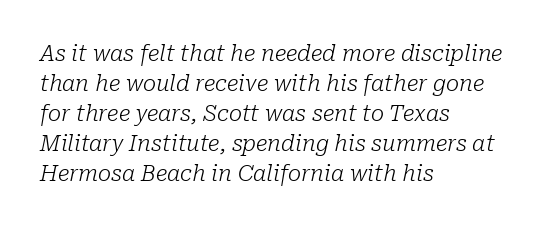
Counters stay open thanks to moderate or lighter strokes. Line starts are locked; line ends wander. The face used here has a pronounced slope to its letters. Interline gaps are of average width in this sample.
